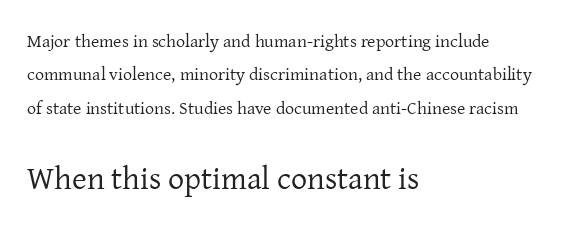
The setting favours the left margin, as ordinary paragraphs usually do. Characters follow at the spacing the type designer built in. Nobody drew a line under any word here. The font's upright variant was chosen for this text. These glyphs show unthickened strokes, regular width or finer. The letters carry serifs — small finishing strokes at the ends of their stems.
